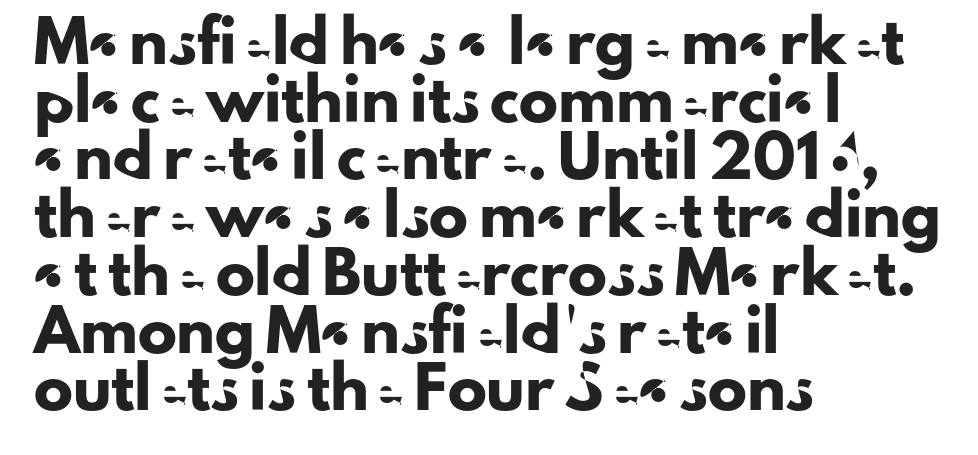
The image shows 39 px sans-serif type, upright; set left-aligned, normal line spacing (1.48x), normal letter spacing, not underlined; low stroke contrast and a small x-height.
